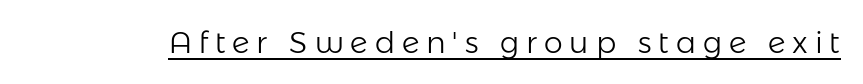
On a weight scale, this lands at 450 or below. Compared with typical body copy, the letter spacing here is much looser. A typesetter would call this proportional, since set widths differ per character. The letters stand upright; this is a roman face. Each line of the rendering has a horizontal stroke beneath the glyphs. These lines are composed in type without serifs.
